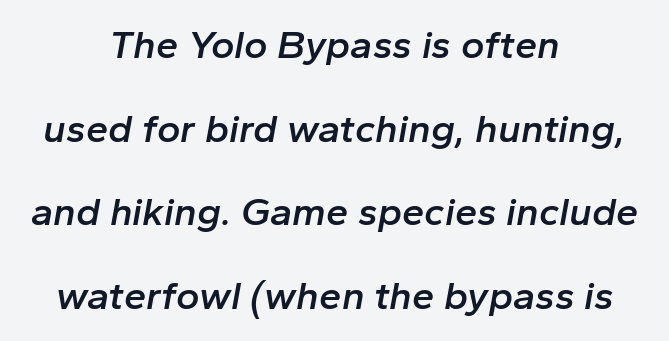
{"italic": "yes", "lean": "right", "slant_degrees": 10, "bold": "semi", "weight": "semibold", "width": "normal", "stroke_contrast": "low", "x_height": "medium", "monospaced": "no", "underline": "no", "align": "center", "line_spacing": "loose", "line_spacing_ratio": 2.09, "letter_spacing": "normal", "letter_spacing_em": 0.0, "glyph_px": 40}
